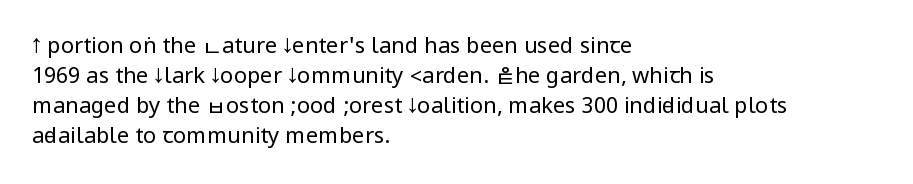
The image shows 22 px text type, upright; set left-aligned, normal line spacing (1.36x), normal letter spacing, not underlined.
